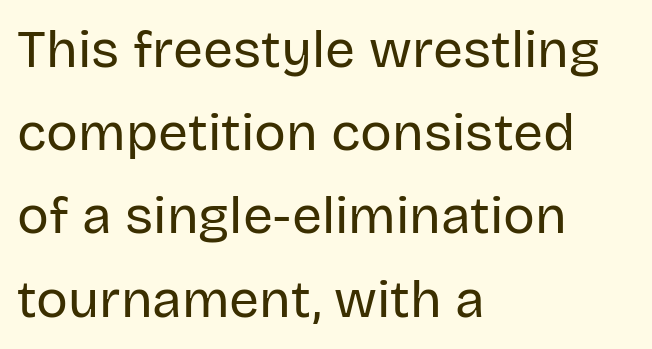
{"serif": "no", "italic": "no", "bold": "no", "weight": "regular", "width": "normal", "stroke_contrast": "low", "x_height": "large", "monospaced": "no", "underline": "no", "align": "left", "line_spacing": "normal", "line_spacing_ratio": 1.57, "letter_spacing": "normal", "letter_spacing_em": 0.0, "glyph_px": 53}
